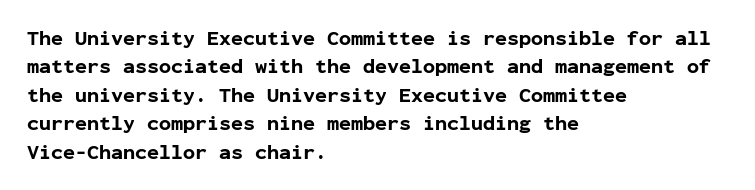
The image shows 20 px bold type, upright; set left-aligned, normal line spacing (1.42x), normal letter spacing, not underlined.
